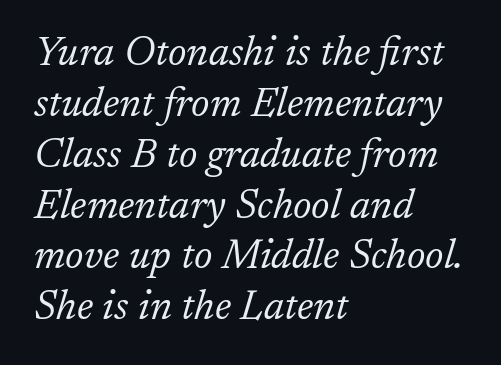
The image shows 41 px light serif type, italic (leaning right); set left-aligned, line spacing 1.24x, normal letter spacing, not underlined; low stroke contrast and a medium x-height.
